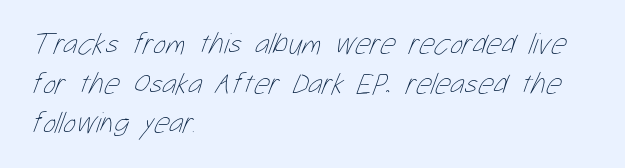
Just letters on the line, the space beneath them empty. A classic flush-left, rag-right setting is used for this passage. Each stroke keeps to a modest, everyday thickness or less. Observe the ordinary spacing: letters are neighbours, not strangers. These lines are rendered in a variable-pitch font. Normally led — the rows are evenly, conventionally spaced.
